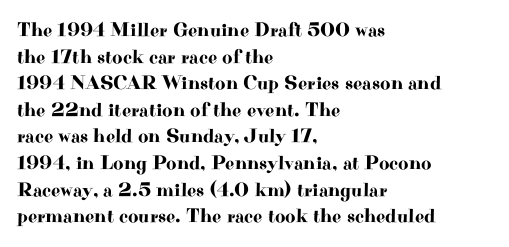
Q: Is the text italic (slanted)? A: No, it is upright.
Q: Is the text underlined? A: No.
Q: How is the paragraph aligned? A: Left-aligned.
Q: Is the spacing between letters normal or unusually wide? A: Normal.
Q: Is the spacing between lines tight, normal or loose? A: Normal.
